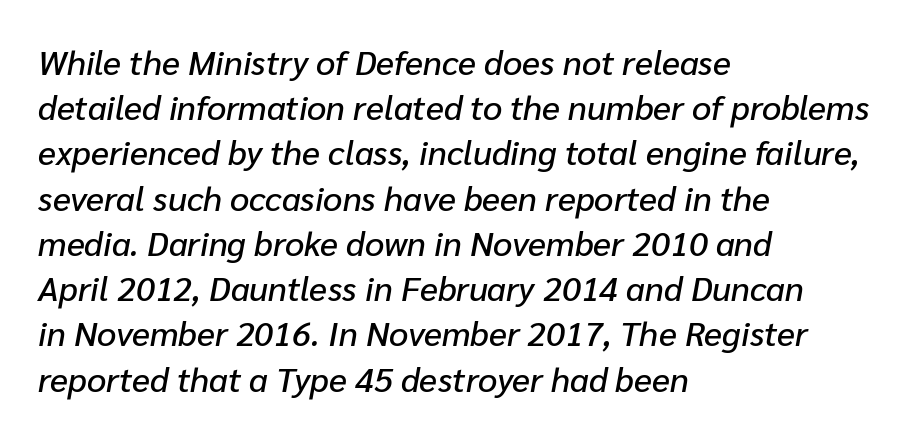
The image shows 34 px text type, italic (leaning right); set left-aligned, normal line spacing (1.33x), normal letter spacing, not underlined; low stroke contrast and a medium x-height.
